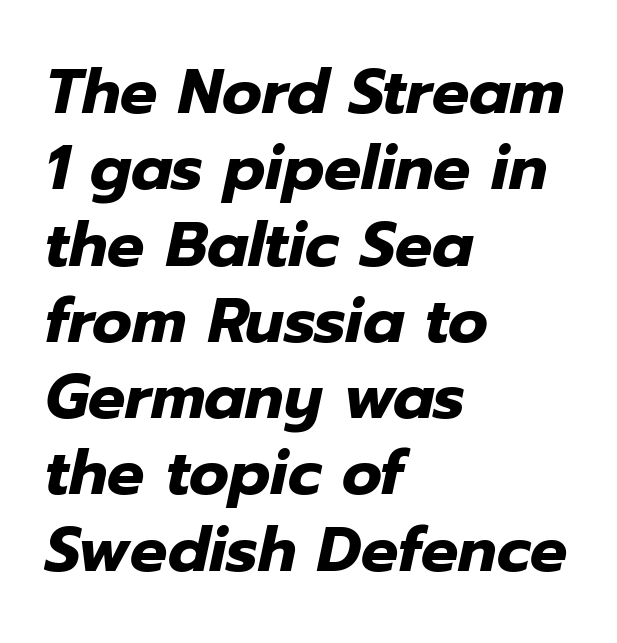
A student would call this left alignment; a typographer would say flush left, rag right. Unmarked baselines from the first word to the last. Every letter is thick-stroked: bold, no question. Between one letter and the next there's only the usual sliver of space. In terms of posture, this sample is oblique.
